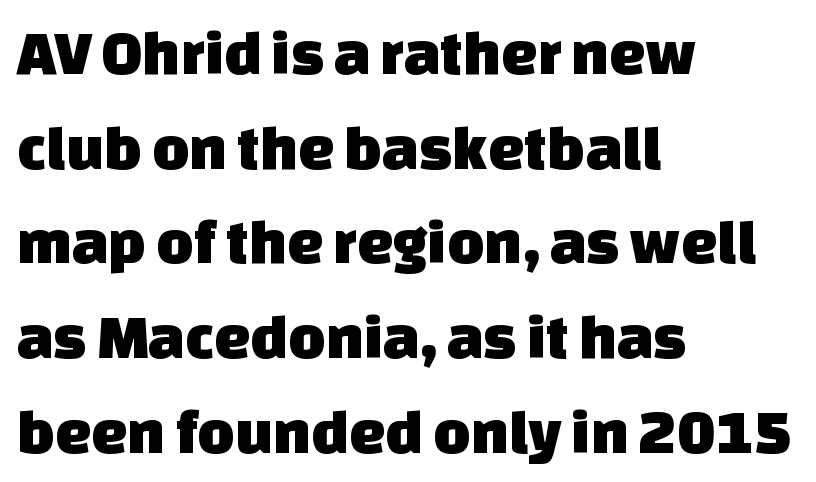
The image shows 64 px sans-serif type; set left-aligned, normal line spacing (1.48x), normal letter spacing, not underlined; low stroke contrast and a large x-height.
